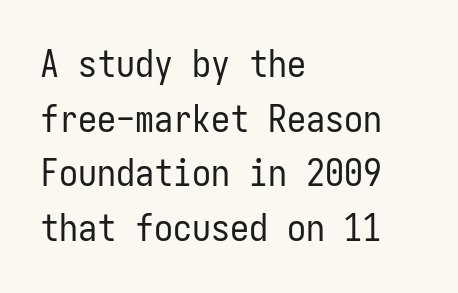
The image shows 38 px regular-weight, condensed sans-serif type, upright, monospaced; set left-aligned, normal line spacing (1.44x), normal letter spacing, not underlined; low stroke contrast and a medium x-height.
